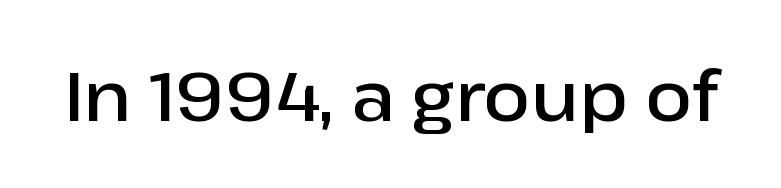
The image shows 69 px semibold sans-serif type, upright; set normal letter spacing, not underlined; low stroke contrast and a medium x-height.
